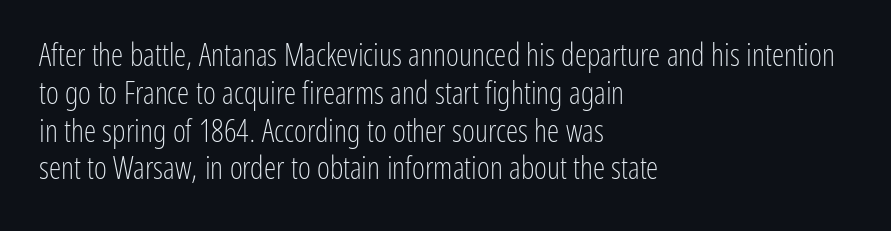
{"serif": "no", "italic": "no", "bold": "no", "weight": "light", "width": "condensed", "stroke_contrast": "low", "x_height": "medium", "monospaced": "no", "underline": "no", "align": "left", "line_spacing_ratio": 1.22, "letter_spacing": "normal", "letter_spacing_em": 0.0, "glyph_px": 31}
